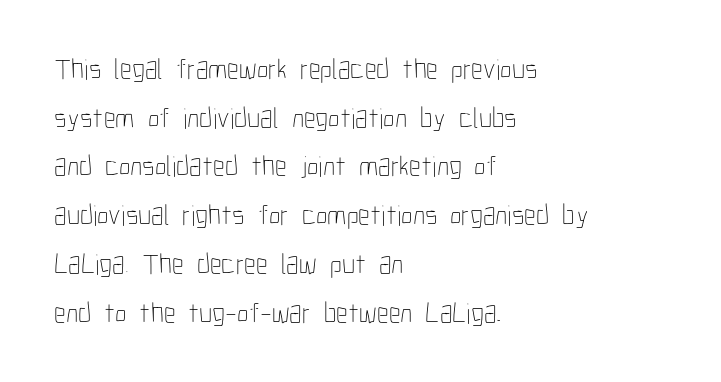
{"italic": "no", "bold": "no", "weight": "thin", "width": "condensed", "stroke_contrast": "low", "x_height": "medium", "monospaced": "no", "underline": "no", "align": "left", "line_spacing": "normal", "line_spacing_ratio": 1.68, "letter_spacing": "normal", "letter_spacing_em": 0.0, "glyph_px": 29}
